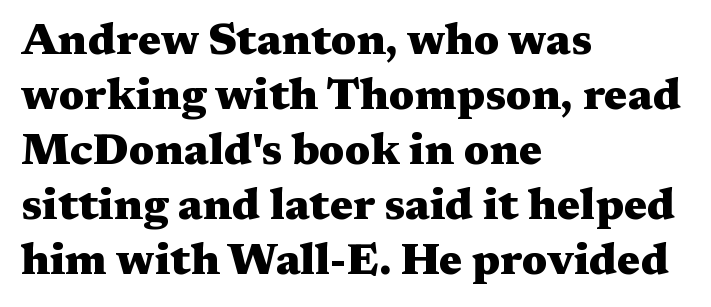
Is this a fixed-width face? No — the glyphs have proportional, varying widths. The lettering stays uniformly vertical, giving the passage a roman look. A normal amount of white space separates one row of letters from the next. Which margin do the lines hug? The left one — the right edge is uneven. The typeface chosen for these lines features serifs. The letters sit at their default tracking, neither squeezed nor spread.
